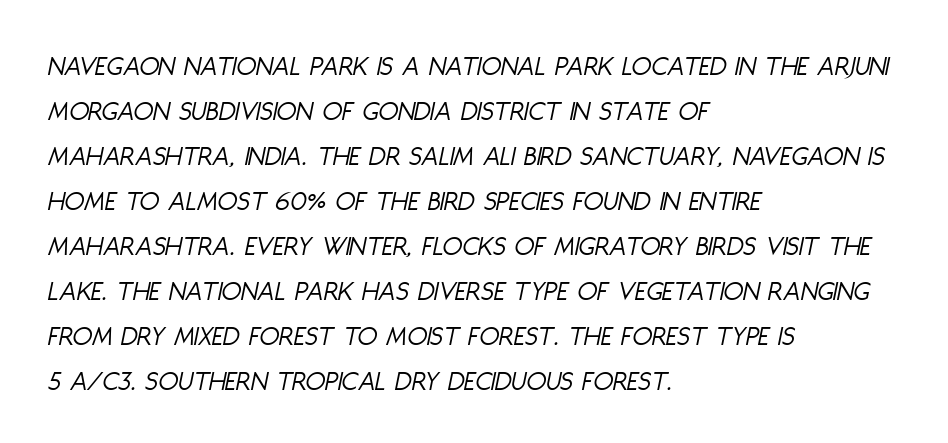
Q: Is the text bold? A: No.
Q: Is the text italic (slanted)? A: Yes, it leans right by about 11 degrees.
Q: Is the text underlined? A: No.
Q: How is the paragraph aligned? A: Left-aligned.
Q: Is the spacing between letters normal or unusually wide? A: Normal.
Q: Is the spacing between lines tight, normal or loose? A: Normal.
Q: Width (condensed, normal, or wide)? A: Condensed.
Q: Stroke contrast? A: Low.
Q: x-height? A: Large.
Q: Monospaced? A: No.
